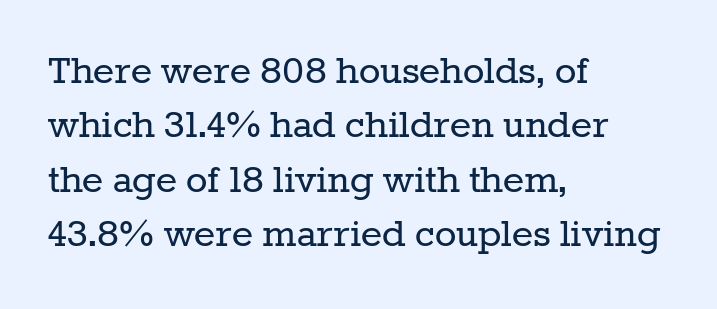
Q: Is the text bold? A: No.
Q: Is the text italic (slanted)? A: No, it is upright.
Q: Is the typeface a serif or a sans-serif typeface? A: Serif.
Q: Is the text underlined? A: No.
Q: How is the paragraph aligned? A: Left-aligned.
Q: Is the spacing between letters normal or unusually wide? A: Normal.
Q: Width (condensed, normal, or wide)? A: Normal.
Q: Stroke contrast? A: Low.
Q: x-height? A: Medium.
Q: Monospaced? A: No.
